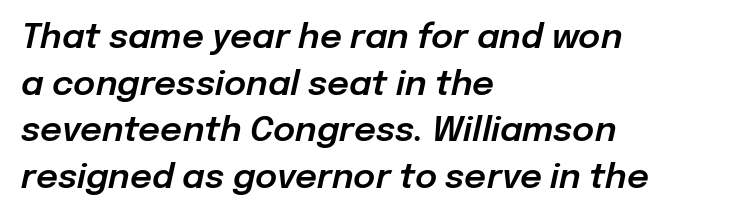
Character widths vary here, with narrow letters taking less room than wide ones. You could call the tracking neutral — neither tight nor loose. Horizontal bands of white between lines are of average thickness. Beneath every word, the page is bare. The axis of the letterforms is tilted away from vertical.
